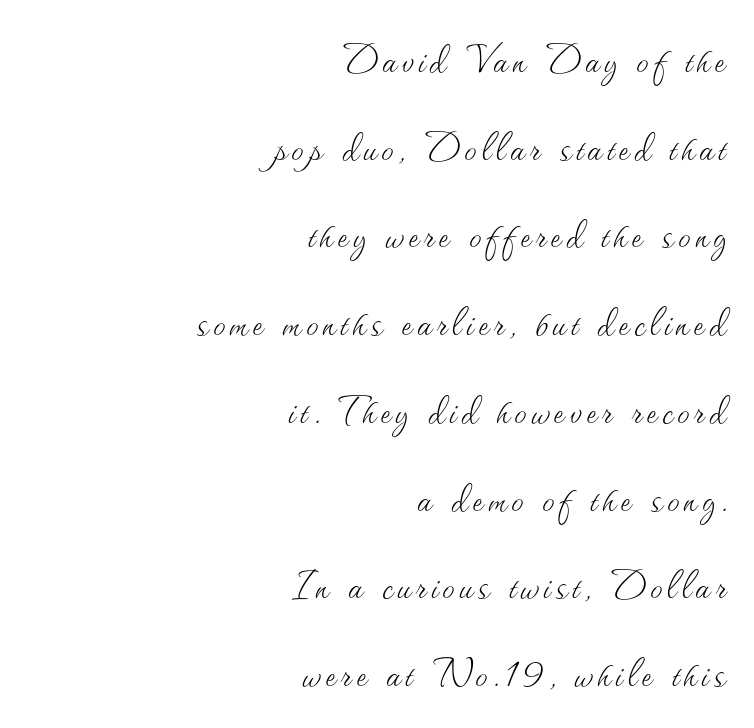
{"bold": "no", "weight": "thin", "width": "normal", "stroke_contrast": "medium", "x_height": "small", "monospaced": "no", "underline": "no", "align": "right", "line_spacing_ratio": 1.79, "glyph_px": 49}
